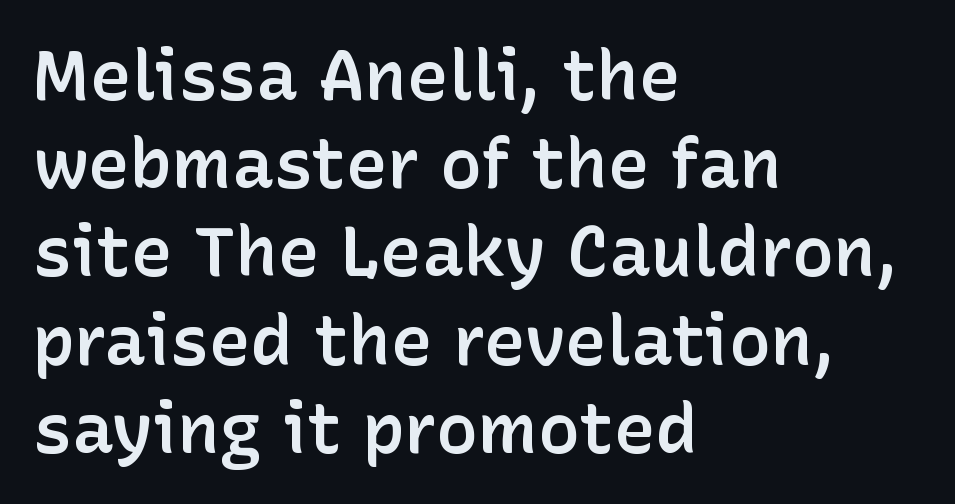
{"serif": "no", "italic": "no", "bold": "semi", "weight": "semibold", "width": "normal", "stroke_contrast": "low", "x_height": "medium", "monospaced": "no", "underline": "no", "align": "left", "line_spacing": "normal", "line_spacing_ratio": 1.26, "letter_spacing": "normal", "letter_spacing_em": 0.0, "glyph_px": 70}
